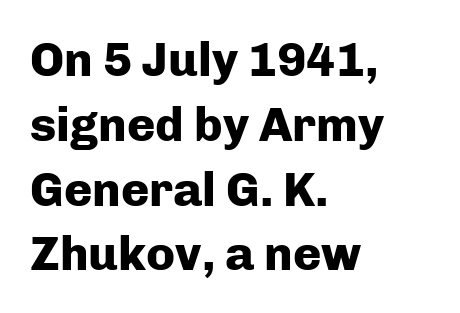
{"serif": "no", "italic": "no", "bold": "yes", "weight": "heavy", "width": "normal", "stroke_contrast": "low", "x_height": "medium", "monospaced": "no", "underline": "no", "align": "left", "line_spacing": "normal", "line_spacing_ratio": 1.35, "letter_spacing": "normal", "letter_spacing_em": 0.0, "glyph_px": 48}
